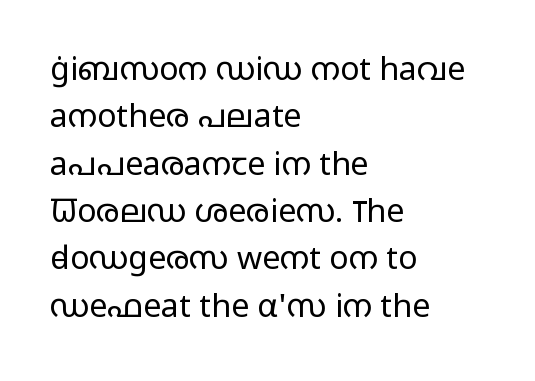
{"serif": "no", "italic": "no", "bold": "no", "weight": "light", "width": "wide", "stroke_contrast": "low", "x_height": "medium", "monospaced": "no", "underline": "no", "align": "left", "line_spacing": "normal", "line_spacing_ratio": 1.48, "letter_spacing": "normal", "letter_spacing_em": 0.0, "glyph_px": 32}
